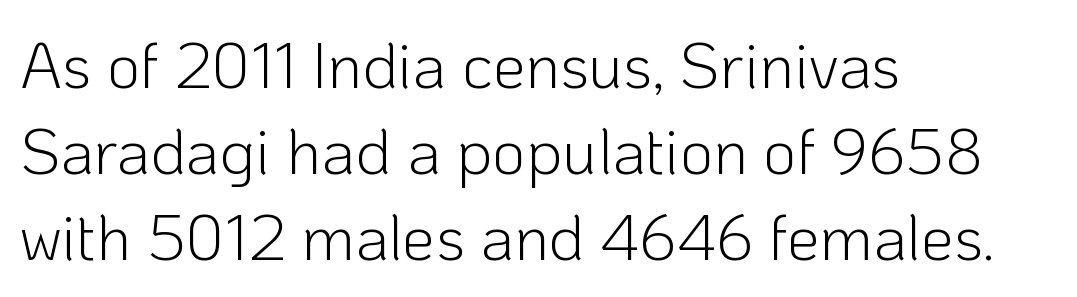
Regular leading. Quick note: not italic, upright. Here the glyphs are tracked normally, forming tight word shapes. Unlike a traditional serif, this face leaves its strokes unadorned. Compared with a typical body face, this is equally light or lighter still. The typesetter chose a ragged-right arrangement here.
